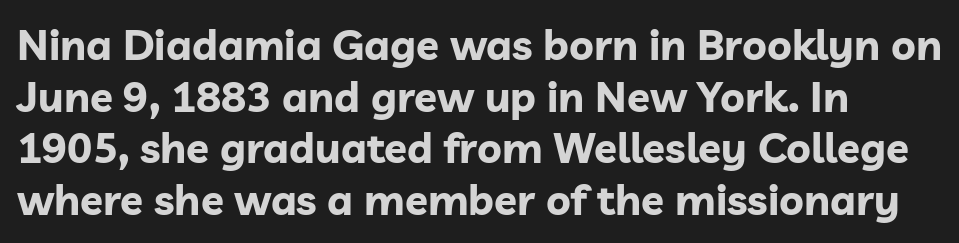
The image shows 42 px bold sans-serif type, upright; set left-aligned, line spacing 1.23x, normal letter spacing, not underlined; low stroke contrast and a medium x-height.
